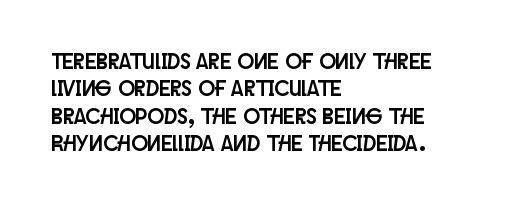
The image shows 22 px text type, upright; set left-aligned, line spacing 1.24x, normal letter spacing, not underlined.
